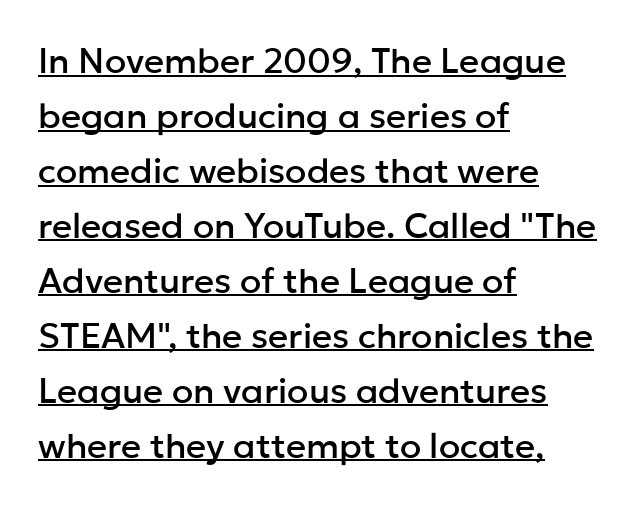
The image shows 35 px sans-serif type, upright; set left-aligned, normal line spacing (1.57x), normal letter spacing, underlined; low stroke contrast and a medium x-height.
